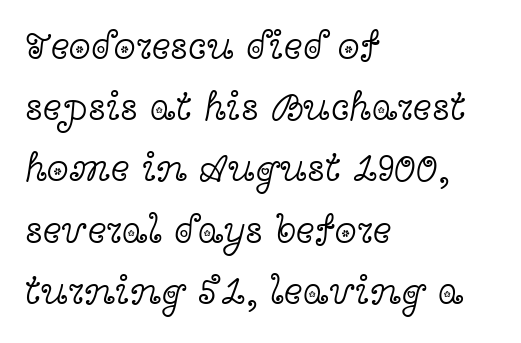
Q: Is the text bold? A: No.
Q: Is the text italic (slanted)? A: Yes.
Q: Is the typeface a serif or a sans-serif typeface? A: Serif.
Q: Is the text underlined? A: No.
Q: How is the paragraph aligned? A: Left-aligned.
Q: Is the spacing between letters normal or unusually wide? A: Normal.
Q: Is the spacing between lines tight, normal or loose? A: Normal.
Q: Width (condensed, normal, or wide)? A: Wide.
Q: x-height? A: Medium.
Q: Monospaced? A: No.
